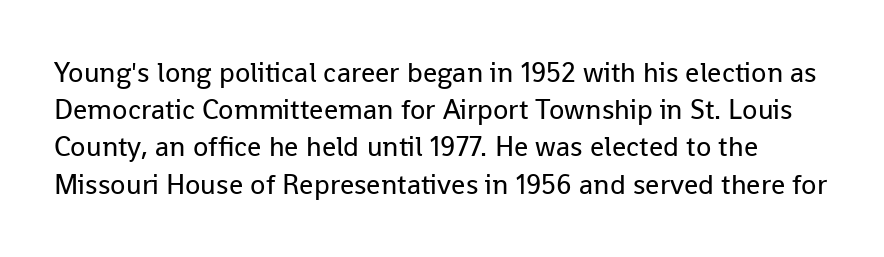
{"serif": "no", "italic": "no", "bold": "no", "weight": "regular", "width": "normal", "stroke_contrast": "low", "x_height": "medium", "monospaced": "no", "underline": "no", "line_spacing": "normal", "line_spacing_ratio": 1.33, "letter_spacing": "normal", "letter_spacing_em": 0.0, "glyph_px": 28}
